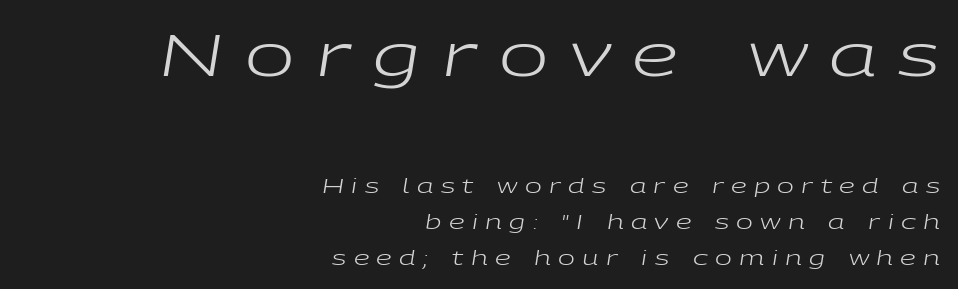
{"italic": "yes", "lean": "right", "slant_degrees": 9, "bold": "no", "weight": "regular", "width": "wide", "stroke_contrast": "low", "x_height": "medium", "monospaced": "no", "underline": "no", "align": "right", "line_spacing_ratio": 1.82, "letter_spacing": "wide", "letter_spacing_em": 0.37, "larger_block": "first", "size_ratio": 2.95, "glyph_px": 59}
